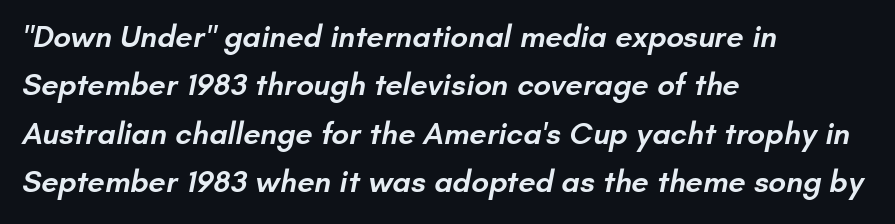
The image shows 31 px semibold sans-serif type; set left-aligned, normal line spacing (1.56x), normal letter spacing, not underlined; low stroke contrast and a small x-height.
